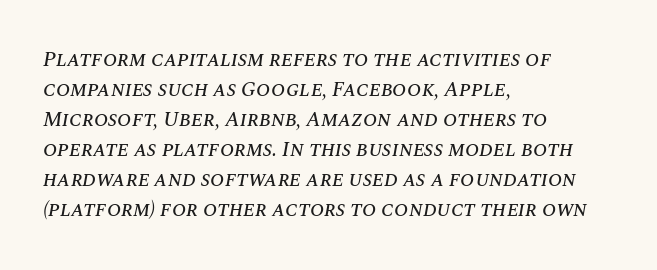
Q: Is the text italic (slanted)? A: Yes, it leans right by about 10 degrees.
Q: Is the text underlined? A: No.
Q: How is the paragraph aligned? A: Left-aligned.
Q: Is the spacing between letters normal or unusually wide? A: Normal.
Q: Is the spacing between lines tight, normal or loose? A: Normal.
